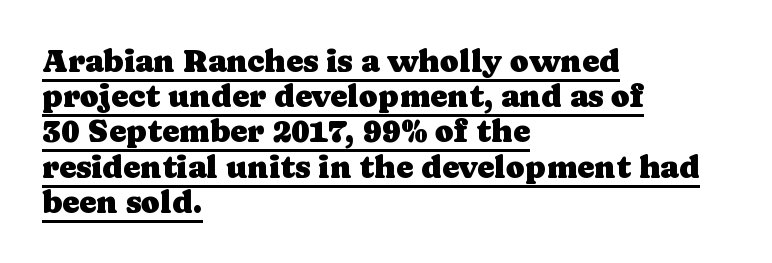
Q: Is the text italic (slanted)? A: No, it is upright.
Q: Is the typeface a serif or a sans-serif typeface? A: Serif.
Q: Is the text underlined? A: Yes.
Q: How is the paragraph aligned? A: Left-aligned.
Q: Is the spacing between letters normal or unusually wide? A: Normal.
Q: Is the spacing between lines tight, normal or loose? A: Tight.
Q: Width (condensed, normal, or wide)? A: Normal.
Q: Stroke contrast? A: Low.
Q: x-height? A: Medium.
Q: Monospaced? A: No.
